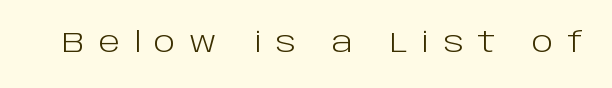
Bare-footed words on every line. Stems here are at most as thick as an everyday book face. Does the type have serifs? No, each stem ends abruptly. Spacing between characters has been opened up far beyond the box default.
